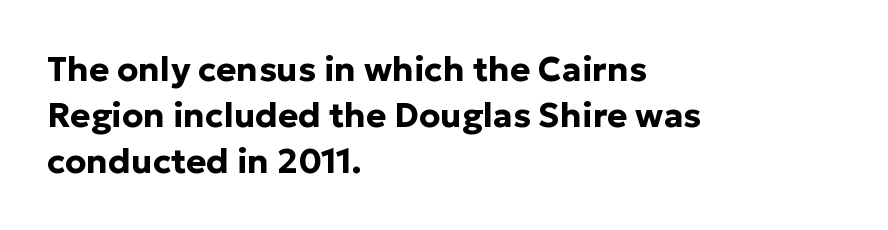
The font family rendered here belongs to the sans-serif group. Rendered with straight, roman letterforms. The face used here is proportionally spaced, like ordinary book or web type. If you measured baseline to baseline, you'd find a middling distance. Underline: absent. Every letter is thick-stroked: bold, no question.
